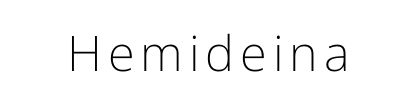
Q: Is the text bold? A: No.
Q: Is the text italic (slanted)? A: No, it is upright.
Q: Is the typeface a serif or a sans-serif typeface? A: Sans-serif.
Q: Is the text underlined? A: No.
Q: How is the paragraph aligned? A: Centered.
Q: Width (condensed, normal, or wide)? A: Normal.
Q: Stroke contrast? A: Low.
Q: x-height? A: Medium.
Q: Monospaced? A: No.
